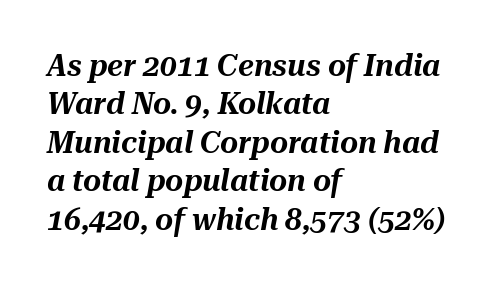
{"italic": "yes", "lean": "right", "slant_degrees": 10, "width": "normal", "stroke_contrast": "medium", "x_height": "medium", "monospaced": "no", "underline": "no", "align": "left", "line_spacing_ratio": 1.24, "letter_spacing": "normal", "letter_spacing_em": 0.0, "glyph_px": 31}
